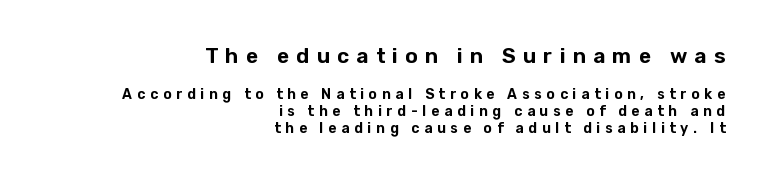
{"italic": "no", "underline": "no", "align": "right", "line_spacing_ratio": 1.21, "letter_spacing": "wide", "letter_spacing_em": 0.34, "larger_block": "first", "size_ratio": 1.5, "glyph_px": 21}
